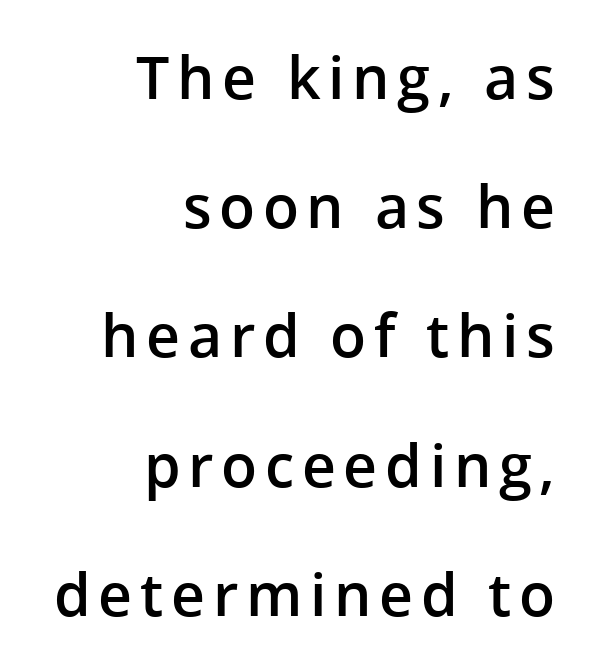
Q: Is the text bold? A: Semi-bold.
Q: Is the text italic (slanted)? A: No, it is upright.
Q: Is the typeface a serif or a sans-serif typeface? A: Sans-serif.
Q: Is the text underlined? A: No.
Q: How is the paragraph aligned? A: Right-aligned.
Q: Is the spacing between lines tight, normal or loose? A: Loose.
Q: Width (condensed, normal, or wide)? A: Normal.
Q: Stroke contrast? A: Low.
Q: x-height? A: Medium.
Q: Monospaced? A: No.
